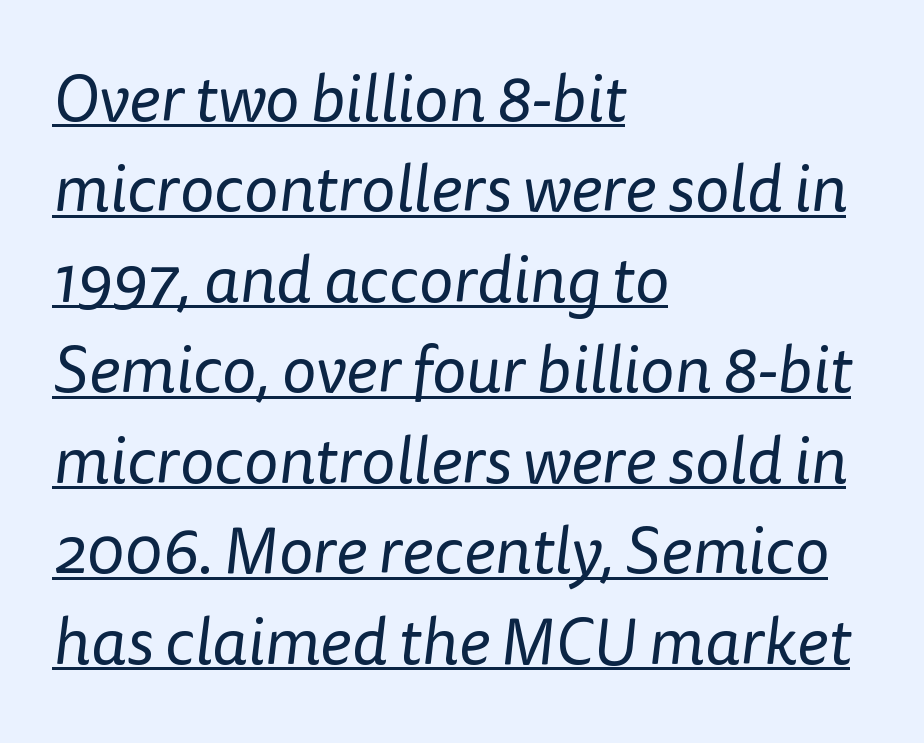
{"serif": "no", "bold": "no", "weight": "regular", "width": "normal", "stroke_contrast": "low", "x_height": "medium", "monospaced": "no", "underline": "yes", "align": "left", "line_spacing": "normal", "line_spacing_ratio": 1.37, "letter_spacing": "normal", "letter_spacing_em": 0.0, "glyph_px": 66}
